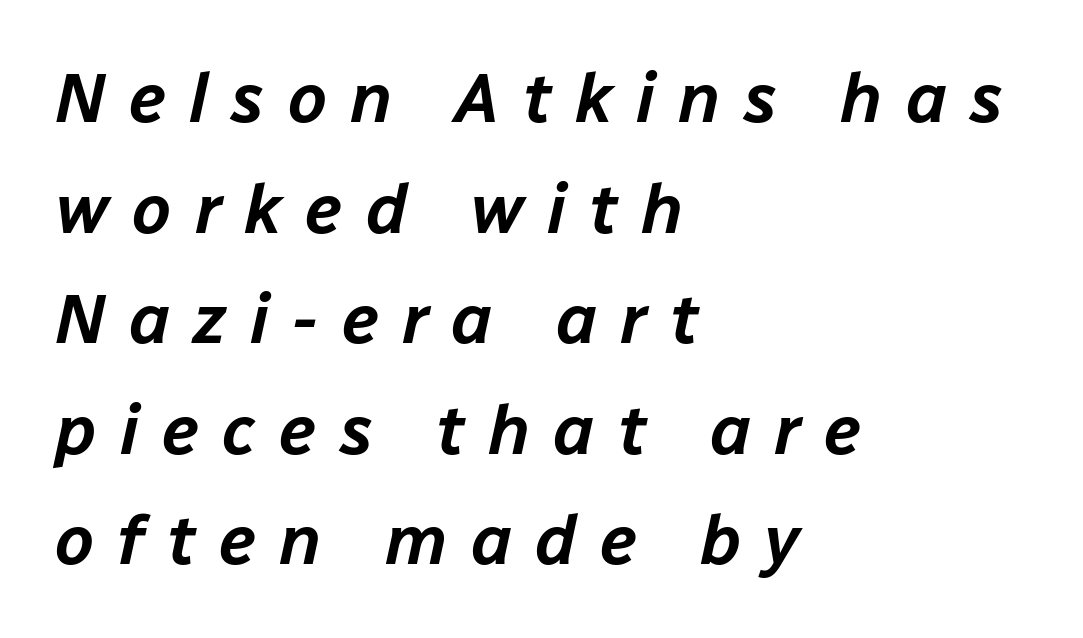
Proportional: the letters do not fall into vertical columns. Observe the lean: these are italic letterforms. The designer left line spacing at the default. Where is the straight margin? On the left. Tracking value appears strongly positive — letters spread wide. The specimen omits any rule beneath the text block's lines.
